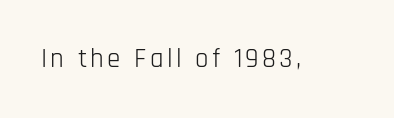
The image shows 27 px text type, upright; set not underlined.
